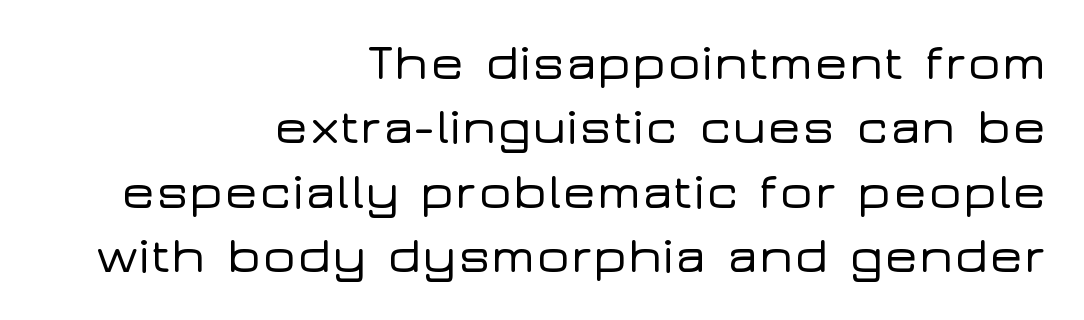
The paragraph shown leans on its right margin. The face used here is rendered with its standard letterfit. The foot of each line stays bare and open. Is this a sans? Yes — the strokes have no serifs. Each letter keeps its own natural width here, so spacing adapts to shape.
